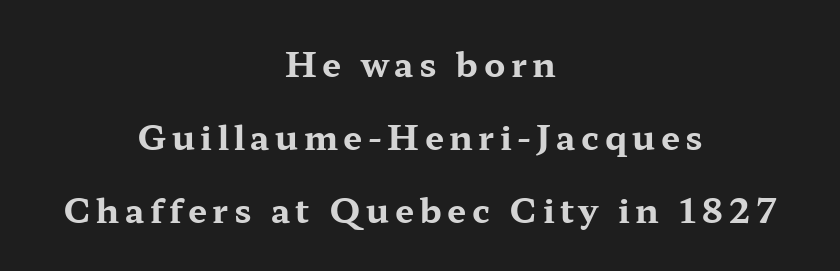
Q: Is the text bold? A: Yes.
Q: Is the text italic (slanted)? A: No, it is upright.
Q: Is the typeface a serif or a sans-serif typeface? A: Serif.
Q: Is the text underlined? A: No.
Q: How is the paragraph aligned? A: Centered.
Q: Is the spacing between lines tight, normal or loose? A: Loose.
Q: Width (condensed, normal, or wide)? A: Wide.
Q: Stroke contrast? A: Medium.
Q: x-height? A: Medium.
Q: Monospaced? A: No.
